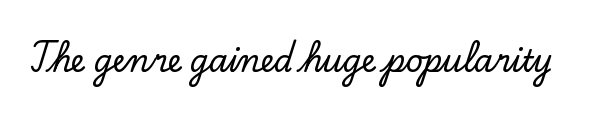
The image shows 30 px serif type; set normal letter spacing, not underlined; low stroke contrast and a small x-height.
